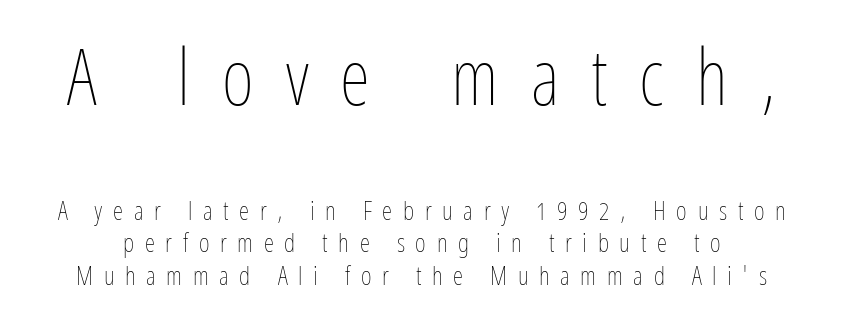
Q: Is the text bold? A: No.
Q: Is the text italic (slanted)? A: No, it is upright.
Q: Is the text underlined? A: No.
Q: Is the spacing between letters normal or unusually wide? A: Unusually wide.
Q: Is the spacing between lines tight, normal or loose? A: Normal.
Q: Which block of text is set in a larger size, the first (top) or the second (bottom)? A: The first (top) one.
Q: Width (condensed, normal, or wide)? A: Condensed.
Q: Stroke contrast? A: Low.
Q: x-height? A: Medium.
Q: Monospaced? A: No.
